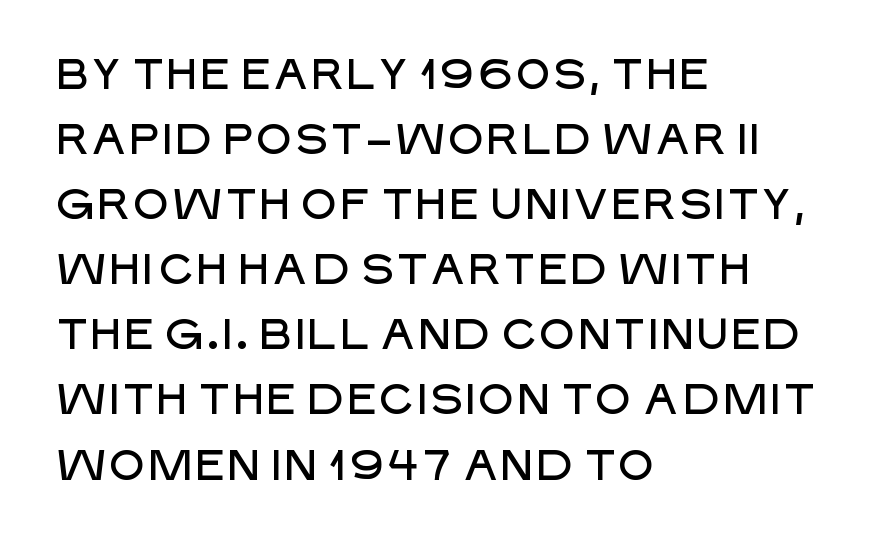
Looks like regular typesetting: each glyph gets only the width it needs. The typesetter chose a ragged-right arrangement here. Upright lettering throughout. The typeface chosen for these lines omits serifs. The rows are spaced the way most documents space them.
